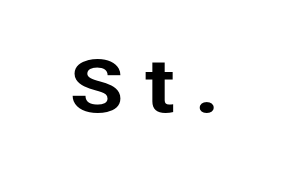
{"serif": "no", "italic": "no", "width": "normal", "stroke_contrast": "low", "x_height": "medium", "monospaced": "no", "underline": "no", "letter_spacing": "wide", "letter_spacing_em": 0.24, "glyph_px": 73}
